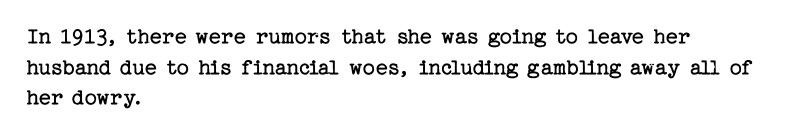
Q: Is the text bold? A: No.
Q: Is the text italic (slanted)? A: No, it is upright.
Q: Is the text underlined? A: No.
Q: How is the paragraph aligned? A: Left-aligned.
Q: Is the spacing between letters normal or unusually wide? A: Normal.
Q: Is the spacing between lines tight, normal or loose? A: Normal.
